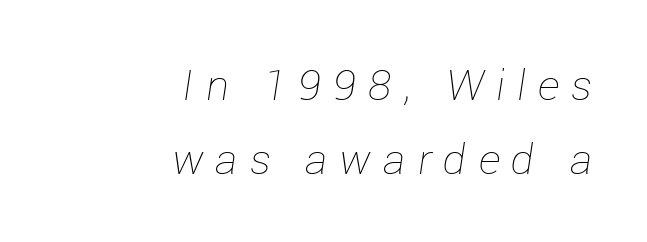
The image shows 42 px thin type, italic (leaning right); set right-aligned, line spacing 1.77x, unusually wide letter spacing (+0.29 em), not underlined; low stroke contrast and a medium x-height.
